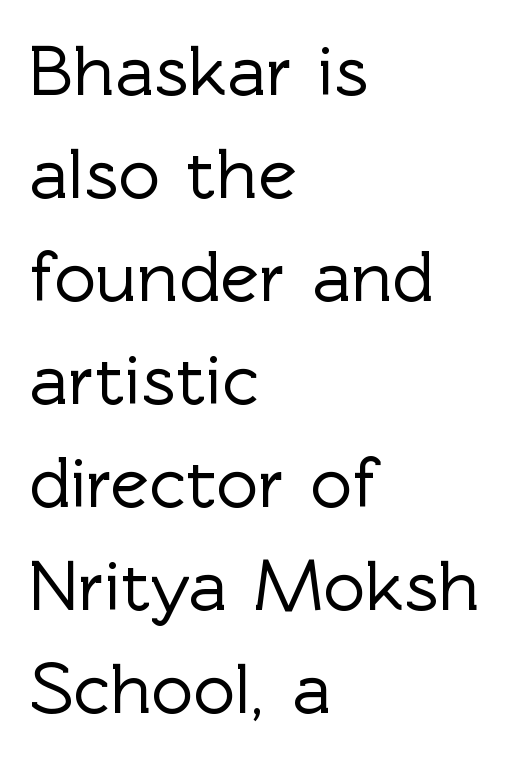
The image shows 73 px sans-serif type, upright; set left-aligned, normal line spacing (1.41x), normal letter spacing, not underlined; a medium x-height.
